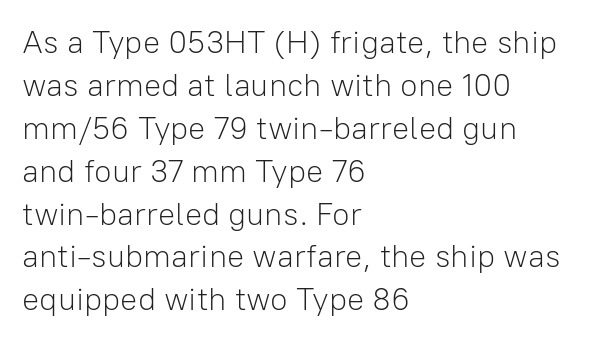
It's the straight-up-and-down kind of type. The rows are spaced the way most documents space them. The typesetter chose a ragged-right arrangement here. The space beneath each line is pristine and unruled. Words appear dense and cohesive because spacing is normal. Check where the strokes stop: nothing finishes them off — pure sans.
